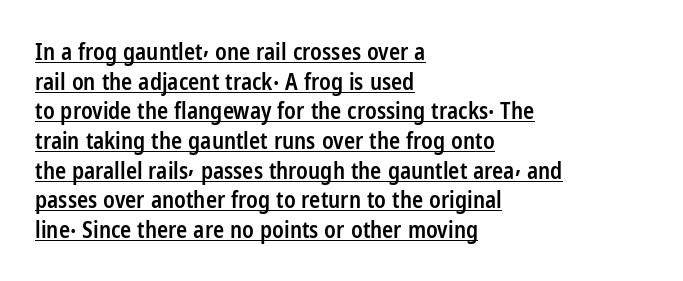
{"italic": "no", "bold": "semi", "underline": "yes", "align": "left", "line_spacing": "normal", "line_spacing_ratio": 1.29, "letter_spacing": "normal", "letter_spacing_em": 0.0, "glyph_px": 23}
